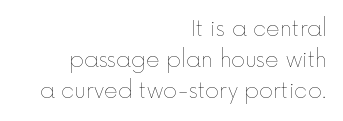
The image shows 21 px text type, upright; set right-aligned, normal line spacing (1.47x), normal letter spacing, not underlined.
